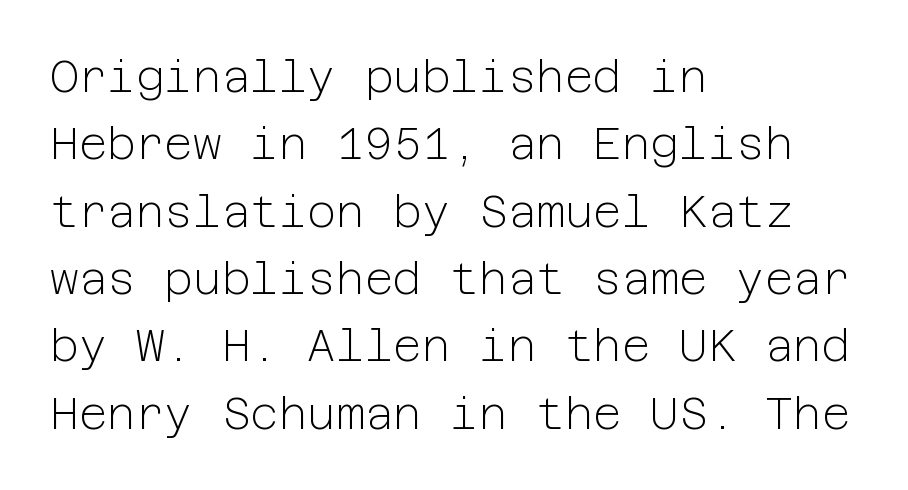
Q: Is the text bold? A: No.
Q: Is the text italic (slanted)? A: No, it is upright.
Q: Is the typeface a serif or a sans-serif typeface? A: Sans-serif.
Q: Is the text underlined? A: No.
Q: How is the paragraph aligned? A: Left-aligned.
Q: Is the spacing between letters normal or unusually wide? A: Normal.
Q: Is the spacing between lines tight, normal or loose? A: Normal.
Q: Width (condensed, normal, or wide)? A: Normal.
Q: Stroke contrast? A: Low.
Q: x-height? A: Medium.
